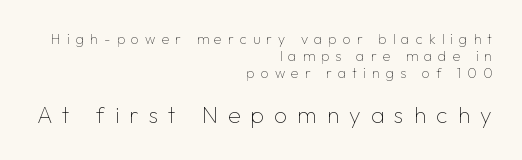
Descenders are the only things crossing below the line. Horizontally, the lines are justified to the trailing edge only. It's the straight-up-and-down kind of type. What stands out about the letter spacing? Its width — letters are far apart.
